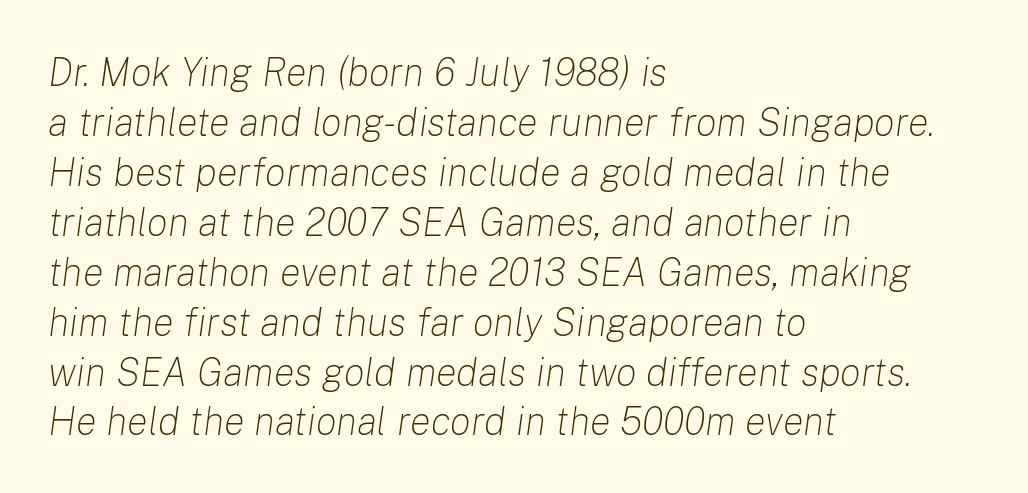
{"italic": "yes", "lean": "right", "slant_degrees": 8, "bold": "no", "weight": "light", "width": "normal", "stroke_contrast": "low", "x_height": "medium", "monospaced": "no", "underline": "no", "align": "left", "line_spacing": "normal", "line_spacing_ratio": 1.28, "letter_spacing": "normal", "letter_spacing_em": 0.0, "glyph_px": 39}
